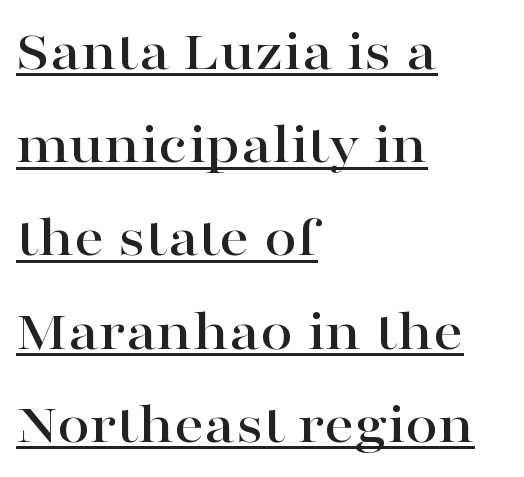
The face used here is seriffed, in the tradition of book romans. Characters remain perfectly vertical along every line. What's the leading like? Ordinary, nothing unusual. Teacher's note: observe the even left margin — that is flush-left alignment.
